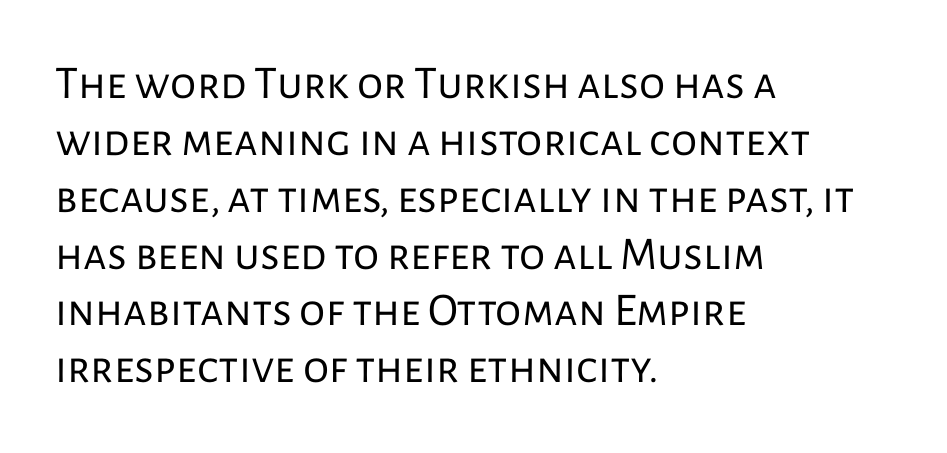
The type family on display is of the sans-serif kind. You could call the tracking neutral — neither tight nor loose. Upright lettering throughout. These lines are rendered in a variable-pitch font.
